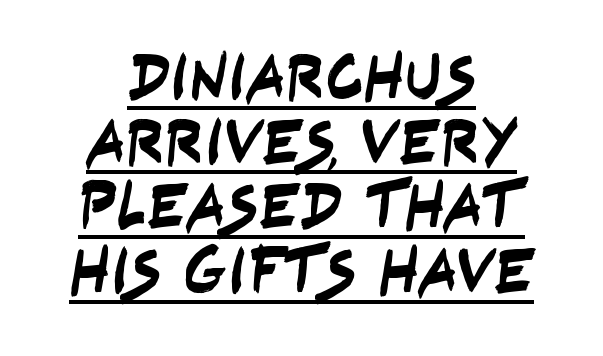
Q: Is the typeface a serif or a sans-serif typeface? A: Sans-serif.
Q: Is the text underlined? A: Yes.
Q: How is the paragraph aligned? A: Centered.
Q: Is the spacing between letters normal or unusually wide? A: Normal.
Q: Is the spacing between lines tight, normal or loose? A: Tight.
Q: Width (condensed, normal, or wide)? A: Condensed.
Q: Stroke contrast? A: Low.
Q: x-height? A: Large.
Q: Monospaced? A: No.
